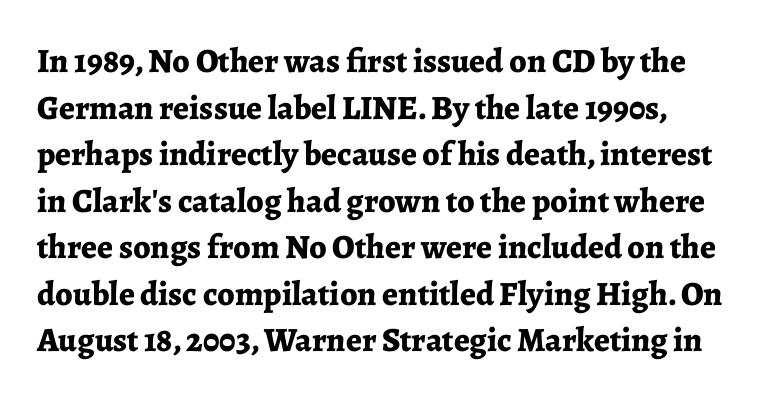
Notice how the stems are strictly vertical — no italics here. The typesetting leans heavy: a genuine bold. Tracking value appears to be zero — textbook default spacing. The characters display serif detailing at their extremities.
